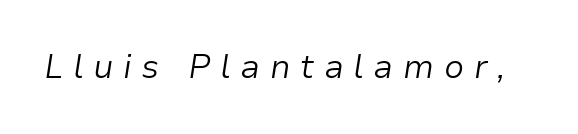
Q: Is the text bold? A: No.
Q: Is the text italic (slanted)? A: Yes, it leans right by about 9 degrees.
Q: Is the text underlined? A: No.
Q: Is the spacing between letters normal or unusually wide? A: Unusually wide.
Q: Width (condensed, normal, or wide)? A: Normal.
Q: Stroke contrast? A: Low.
Q: x-height? A: Medium.
Q: Monospaced? A: No.
